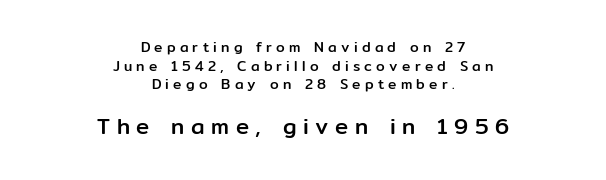
The image shows 22 px text type, upright; set centered, normal line spacing (1.33x), unusually wide letter spacing (+0.3 em), not underlined; the second (bottom) block is 1.57x larger.
